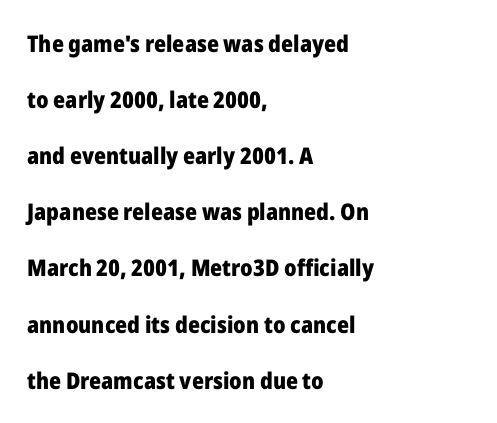
{"italic": "no", "bold": "yes", "underline": "no", "align": "left", "line_spacing": "loose", "line_spacing_ratio": 2.44, "letter_spacing": "normal", "letter_spacing_em": 0.0, "glyph_px": 23}
